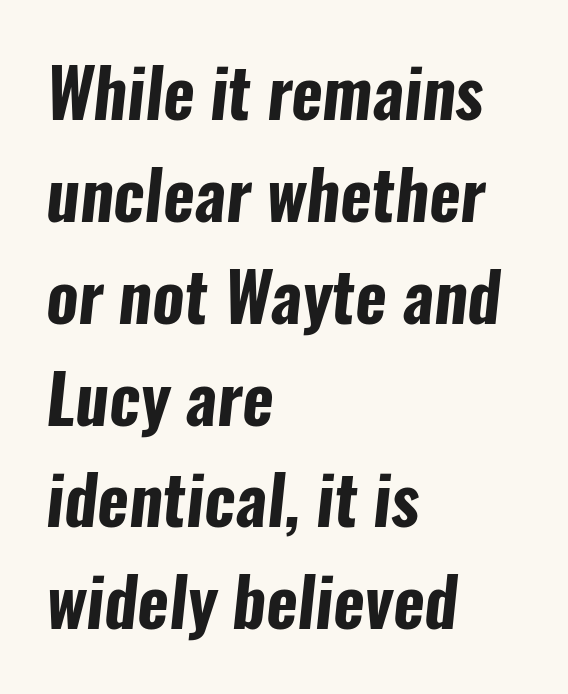
Q: Is the text bold? A: Yes.
Q: Is the typeface a serif or a sans-serif typeface? A: Sans-serif.
Q: Is the text underlined? A: No.
Q: How is the paragraph aligned? A: Left-aligned.
Q: Is the spacing between letters normal or unusually wide? A: Normal.
Q: Is the spacing between lines tight, normal or loose? A: Normal.
Q: Width (condensed, normal, or wide)? A: Condensed.
Q: Stroke contrast? A: Low.
Q: x-height? A: Medium.
Q: Monospaced? A: No.
